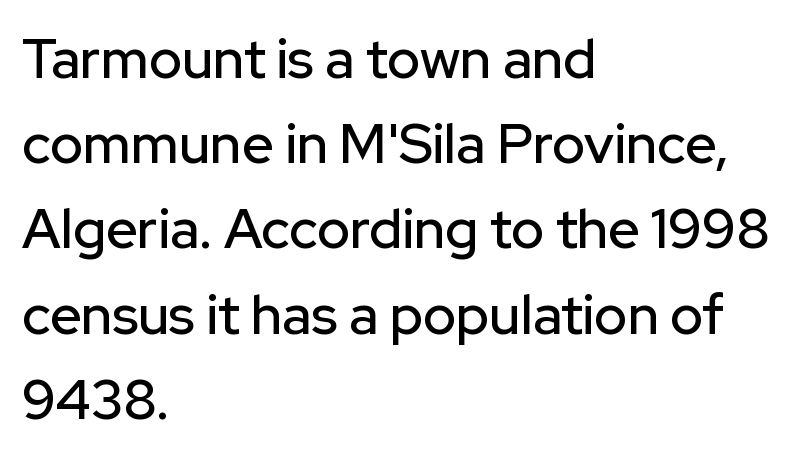
{"serif": "no", "italic": "no", "width": "normal", "stroke_contrast": "low", "x_height": "medium", "monospaced": "no", "underline": "no", "align": "left", "line_spacing": "normal", "line_spacing_ratio": 1.55, "letter_spacing": "normal", "letter_spacing_em": 0.0, "glyph_px": 55}
